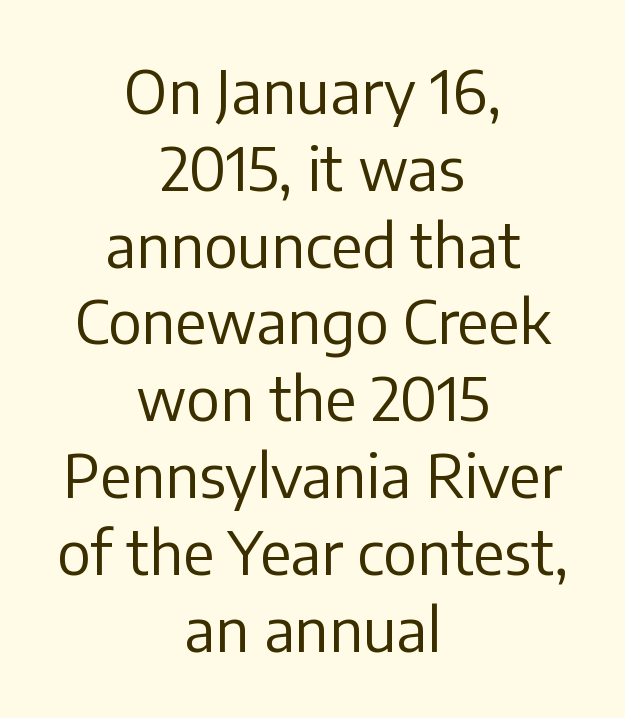
{"serif": "no", "italic": "no", "bold": "no", "weight": "regular", "width": "normal", "stroke_contrast": "low", "x_height": "medium", "monospaced": "no", "underline": "no", "align": "center", "line_spacing": "normal", "line_spacing_ratio": 1.28, "letter_spacing": "normal", "letter_spacing_em": 0.0, "glyph_px": 60}
